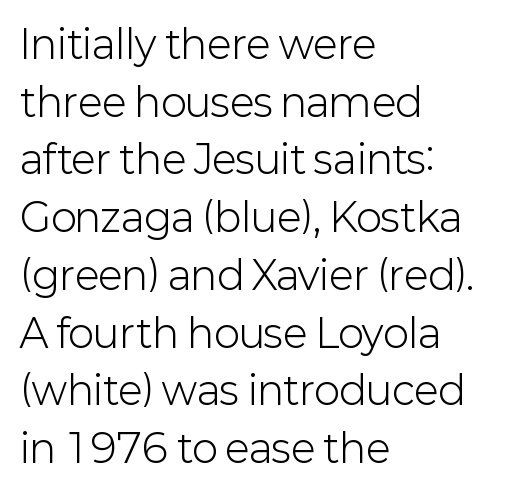
{"serif": "no", "italic": "no", "bold": "no", "weight": "light", "width": "normal", "stroke_contrast": "low", "x_height": "medium", "monospaced": "no", "underline": "no", "align": "left", "line_spacing": "normal", "line_spacing_ratio": 1.48, "letter_spacing": "normal", "letter_spacing_em": 0.0, "glyph_px": 39}
